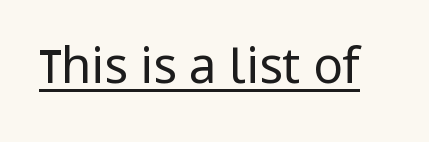
Regarding serifs, this sample does without them. Style check: upright. Is the type heavy? It reads as light-to-regular instead. Note the varied advance widths — an 'i' is clearly narrower than an 'm'. The sample's only ornament is a line tracing under the words.
